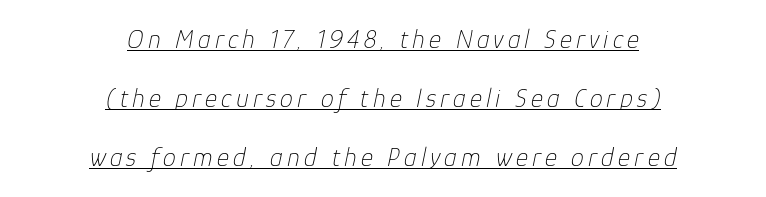
{"italic": "yes", "lean": "right", "slant_degrees": 12, "bold": "no", "underline": "yes", "align": "center", "line_spacing": "loose", "line_spacing_ratio": 2.27, "glyph_px": 26}
